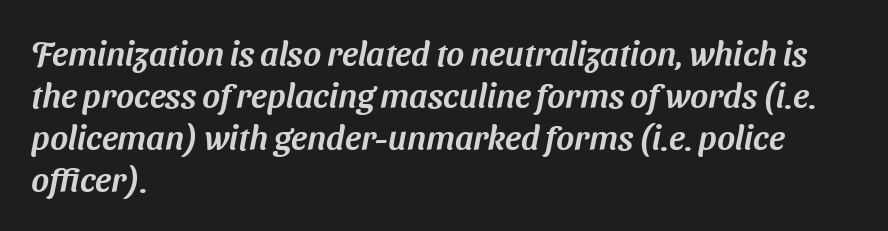
The image shows 34 px sans-serif type; set left-aligned, line spacing 1.24x, normal letter spacing, not underlined; medium stroke contrast and a medium x-height.
